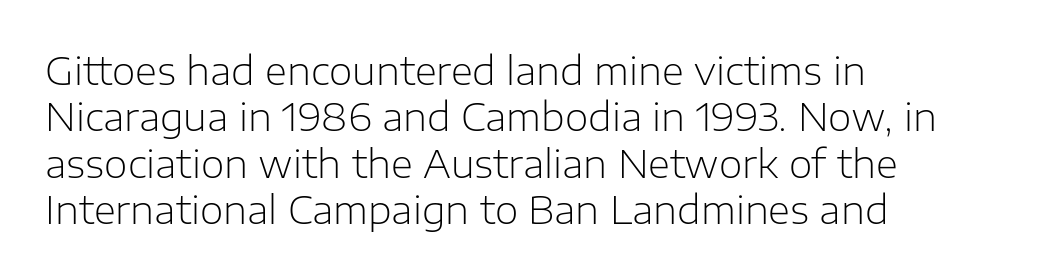
The type is set solid horizontally, with unmodified tracking. The rendering anchors every line to the left-hand side. Each row of text sits above clean, open space. Note: no serifs on the glyphs.
